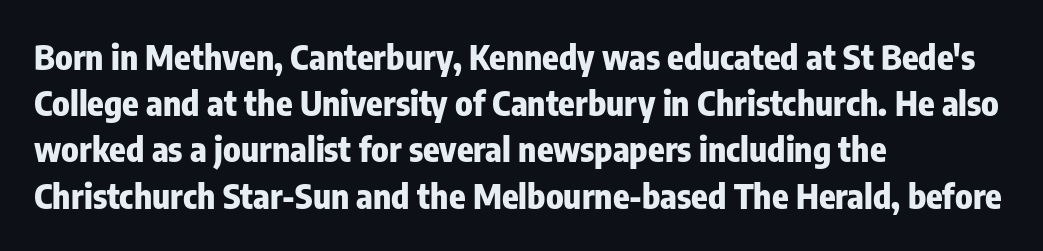
The image shows 34 px heavy, condensed sans-serif type, upright; set left-aligned, normal line spacing (1.36x), normal letter spacing, not underlined; low stroke contrast and a medium x-height.
